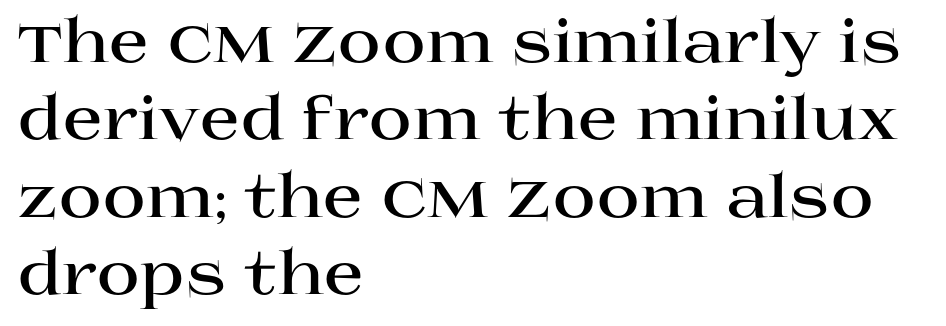
Q: Is the text bold? A: Yes.
Q: Is the text italic (slanted)? A: No, it is upright.
Q: Is the typeface a serif or a sans-serif typeface? A: Serif.
Q: Is the text underlined? A: No.
Q: How is the paragraph aligned? A: Left-aligned.
Q: Is the spacing between letters normal or unusually wide? A: Normal.
Q: Is the spacing between lines tight, normal or loose? A: Normal.
Q: Width (condensed, normal, or wide)? A: Wide.
Q: Stroke contrast? A: High.
Q: x-height? A: Large.
Q: Monospaced? A: No.
